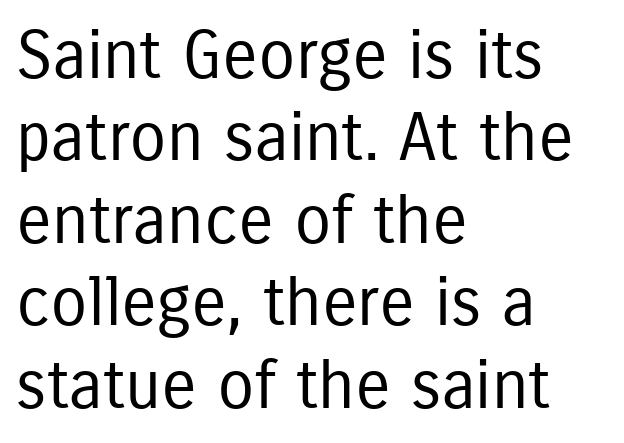
{"serif": "no", "italic": "no", "bold": "no", "weight": "regular", "width": "condensed", "stroke_contrast": "low", "x_height": "medium", "monospaced": "no", "underline": "no", "align": "left", "line_spacing_ratio": 1.23, "letter_spacing": "normal", "letter_spacing_em": 0.0, "glyph_px": 67}
